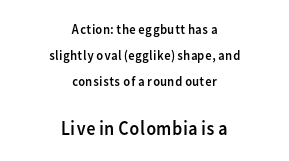
{"italic": "no", "bold": "no", "underline": "no", "align": "center", "line_spacing_ratio": 1.87, "letter_spacing": "normal", "letter_spacing_em": 0.0, "larger_block": "second", "size_ratio": 1.43, "glyph_px": 20}
